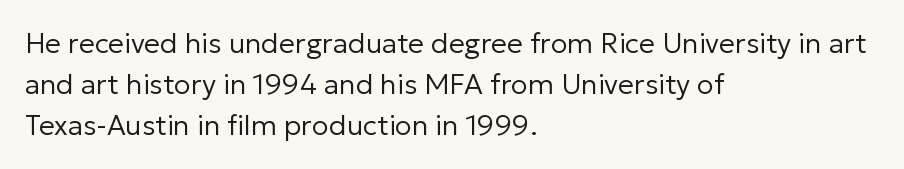
{"serif": "no", "italic": "no", "bold": "no", "weight": "regular", "width": "normal", "stroke_contrast": "low", "x_height": "medium", "monospaced": "no", "underline": "no", "align": "left", "line_spacing": "normal", "line_spacing_ratio": 1.47, "letter_spacing": "normal", "letter_spacing_em": 0.0, "glyph_px": 28}
